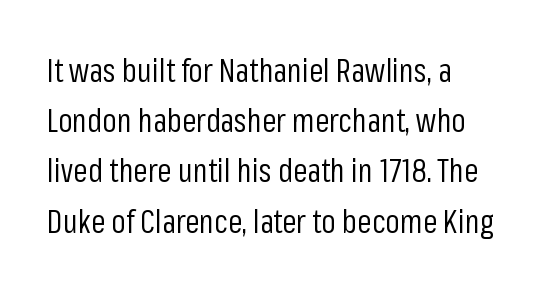
Q: Is the text bold? A: No.
Q: Is the text italic (slanted)? A: No, it is upright.
Q: Is the typeface a serif or a sans-serif typeface? A: Sans-serif.
Q: Is the text underlined? A: No.
Q: How is the paragraph aligned? A: Left-aligned.
Q: Is the spacing between letters normal or unusually wide? A: Normal.
Q: Is the spacing between lines tight, normal or loose? A: Normal.
Q: Width (condensed, normal, or wide)? A: Condensed.
Q: Stroke contrast? A: Low.
Q: x-height? A: Medium.
Q: Monospaced? A: No.
